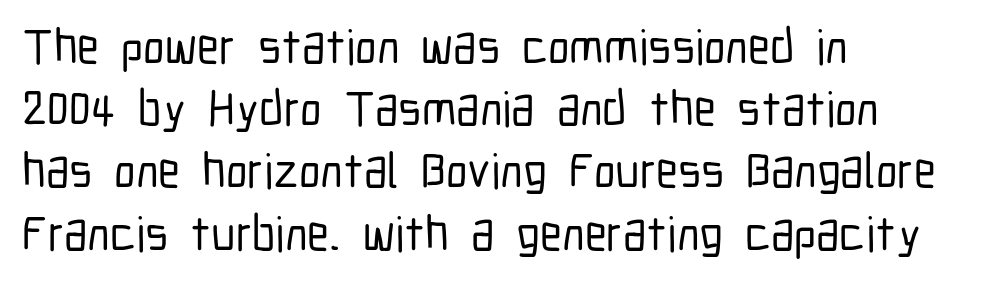
The image shows 49 px condensed sans-serif type, upright; set left-aligned, normal line spacing (1.27x), normal letter spacing, not underlined; low stroke contrast and a medium x-height.
